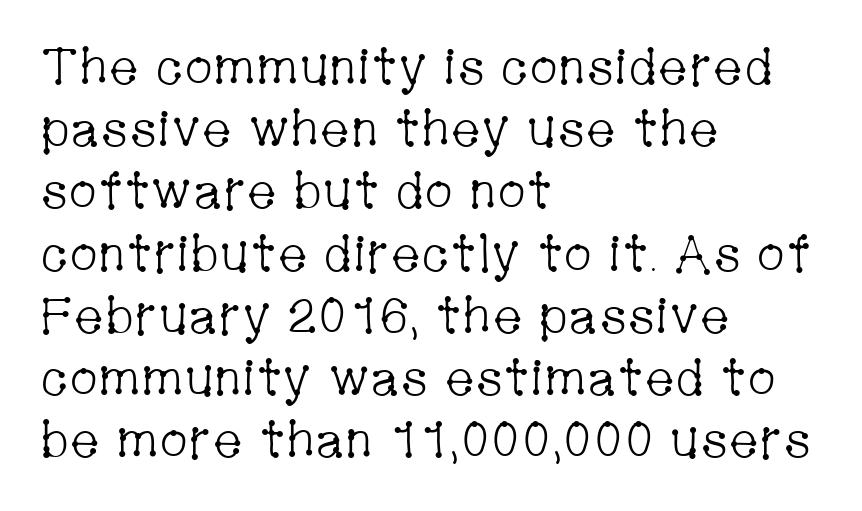
This sample is left-justified, so line endings fall wherever the words run out. The designer went with a serif here, giving each stem small feet. Descender tails drop into unmarked territory. Between one letter and the next there's only the usual sliver of space. Is this a heavy cut? Hardly; it is regular or lighter.
